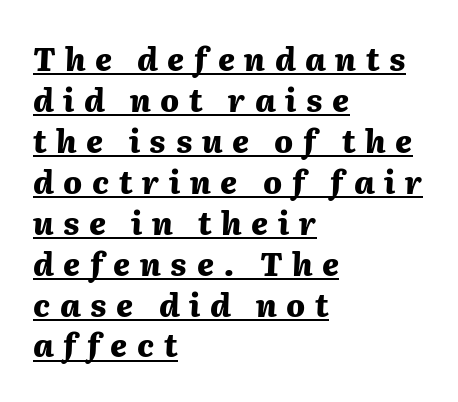
Q: Is the text bold? A: Yes.
Q: Is the text italic (slanted)? A: Yes, it leans right by about 2 degrees.
Q: Is the text underlined? A: Yes.
Q: How is the paragraph aligned? A: Left-aligned.
Q: Is the spacing between letters normal or unusually wide? A: Unusually wide.
Q: Is the spacing between lines tight, normal or loose? A: Normal.
Q: Width (condensed, normal, or wide)? A: Normal.
Q: Stroke contrast? A: Medium.
Q: x-height? A: Medium.
Q: Monospaced? A: No.
